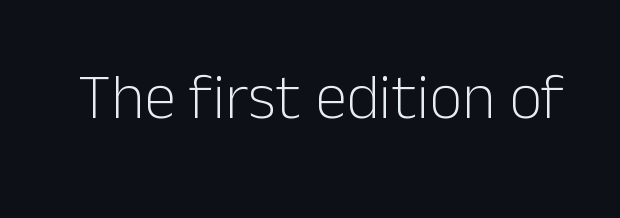
Q: Is the text bold? A: No.
Q: Is the text italic (slanted)? A: No, it is upright.
Q: Is the typeface a serif or a sans-serif typeface? A: Sans-serif.
Q: Is the text underlined? A: No.
Q: Is the spacing between letters normal or unusually wide? A: Normal.
Q: Width (condensed, normal, or wide)? A: Normal.
Q: Stroke contrast? A: Low.
Q: x-height? A: Medium.
Q: Monospaced? A: No.
